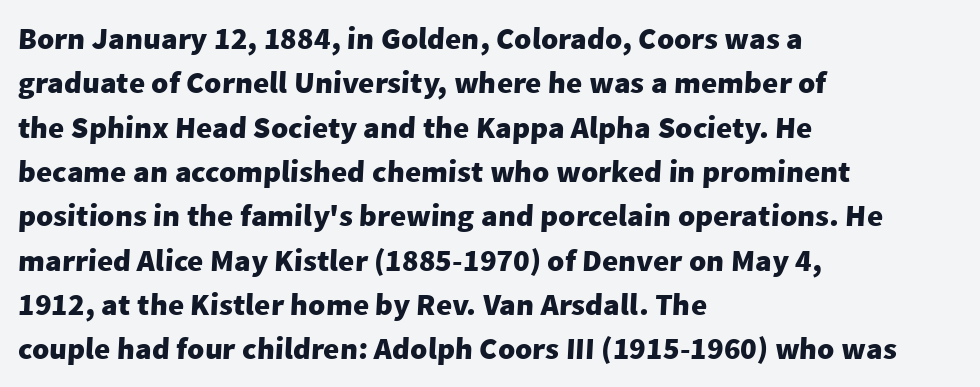
{"serif": "no", "bold": "yes", "weight": "heavy", "width": "normal", "stroke_contrast": "low", "x_height": "medium", "monospaced": "no", "underline": "no", "align": "left", "line_spacing": "normal", "line_spacing_ratio": 1.43, "letter_spacing": "normal", "letter_spacing_em": 0.0, "glyph_px": 31}
